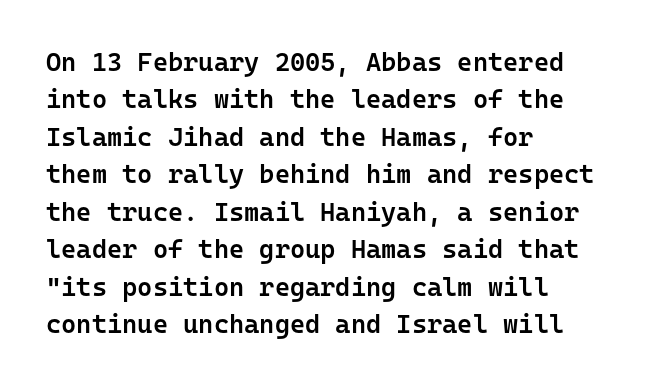
Q: Is the text bold? A: Semi-bold.
Q: Is the text italic (slanted)? A: No, it is upright.
Q: Is the text underlined? A: No.
Q: How is the paragraph aligned? A: Left-aligned.
Q: Is the spacing between letters normal or unusually wide? A: Normal.
Q: Is the spacing between lines tight, normal or loose? A: Normal.
